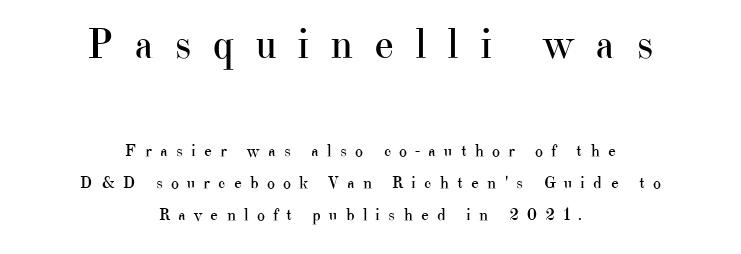
The image shows 43 px regular-weight serif type, upright; set centered, line spacing 1.89x, unusually wide letter spacing (+0.48 em), not underlined; the first (top) block is 2.53x larger; high stroke contrast and a small x-height.
